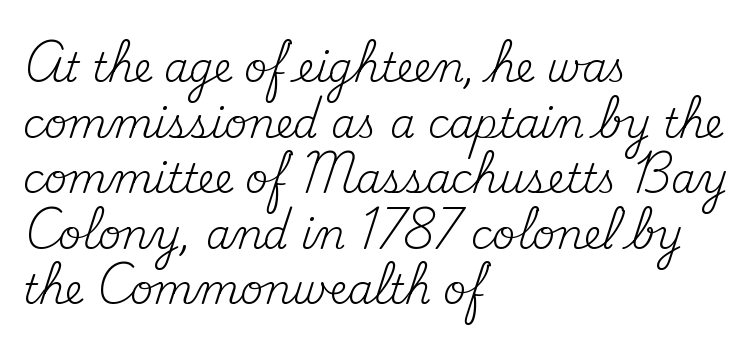
Visually the block forms a straight wall on the left and a jagged coastline on the right. The rendering shows small feet on the letterforms — a serif design. Plain, unruled lines of type. Heaviness? Minimal to ordinary, like unemphasized prose.
